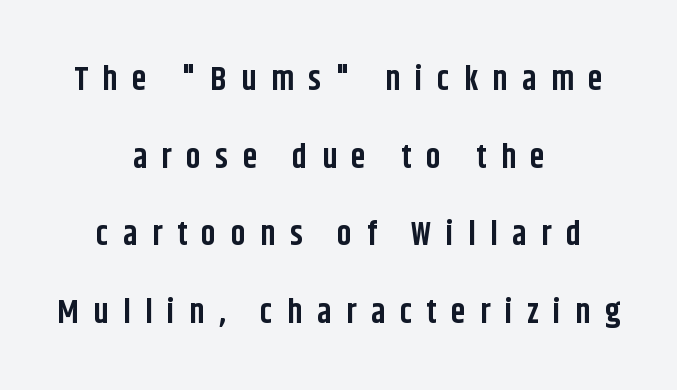
Does extra space separate the letters? Yes, quite a lot of it. Heavy-handed strokes throughout: this text is bold. In terms of leading, this rendering errs on the spacious side. Each letter's strokes conclude bluntly, with no projecting serifs.
